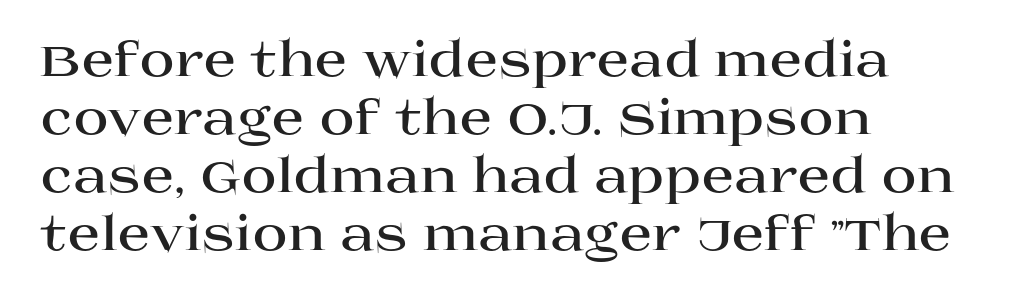
Q: Is the text bold? A: Yes.
Q: Is the text italic (slanted)? A: No, it is upright.
Q: Is the typeface a serif or a sans-serif typeface? A: Serif.
Q: Is the text underlined? A: No.
Q: How is the paragraph aligned? A: Left-aligned.
Q: Is the spacing between letters normal or unusually wide? A: Normal.
Q: Width (condensed, normal, or wide)? A: Wide.
Q: Stroke contrast? A: High.
Q: x-height? A: Large.
Q: Monospaced? A: No.
